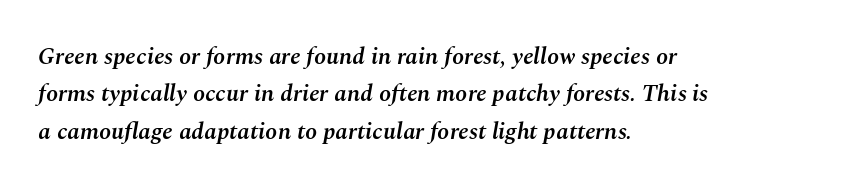
The image shows 24 px text type, italic (leaning right); set left-aligned, normal line spacing (1.56x), normal letter spacing, not underlined.
